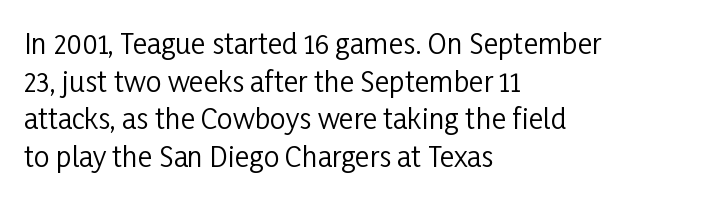
Weight class: somewhere from thin through regular. Nobody touched the tracking dial on this one. The glyphs are unaccompanied by any horizontal stroke below them. This block has exactly the height ordinary leading produces.
